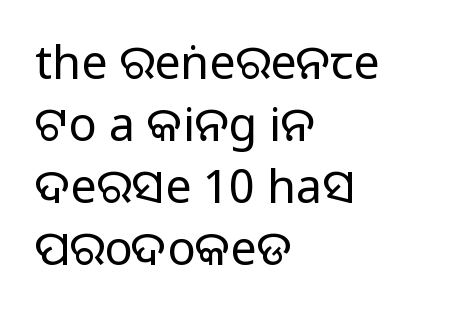
Do the characters align in a grid? No, the font is proportional. Students, observe: this is what conventionally led text looks like. Glyph-to-glyph distance matches everyday printed text. Line starts are locked; line ends wander.
